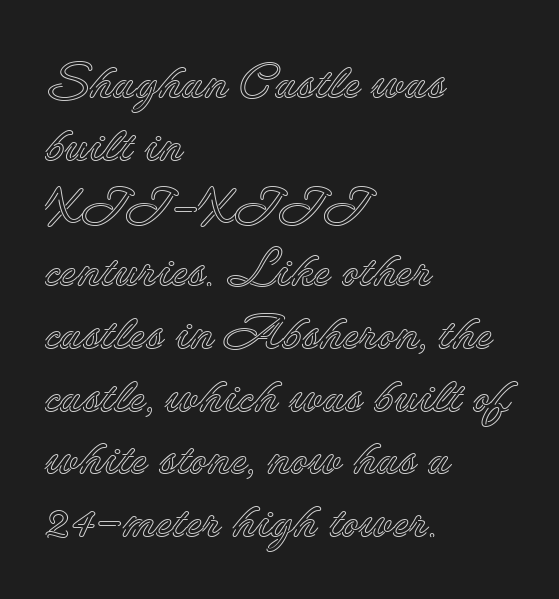
{"width": "normal", "x_height": "small", "monospaced": "no", "underline": "no", "align": "left", "line_spacing": "normal", "line_spacing_ratio": 1.28, "letter_spacing": "normal", "letter_spacing_em": 0.0, "glyph_px": 49}
